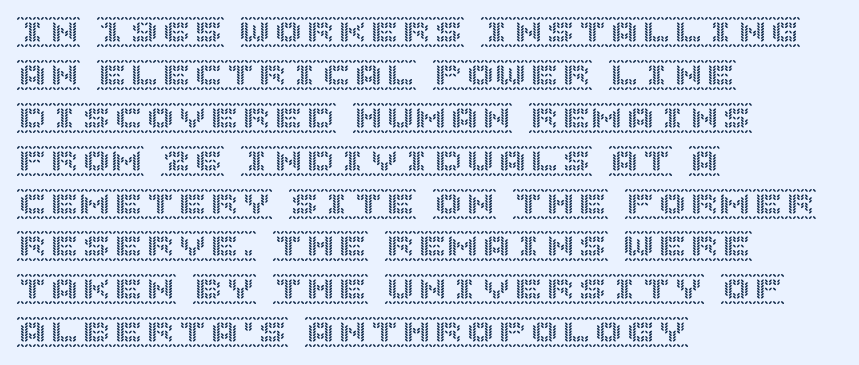
The image shows 32 px text type, upright; set left-aligned, normal line spacing (1.34x), normal letter spacing, not underlined; a large x-height.
